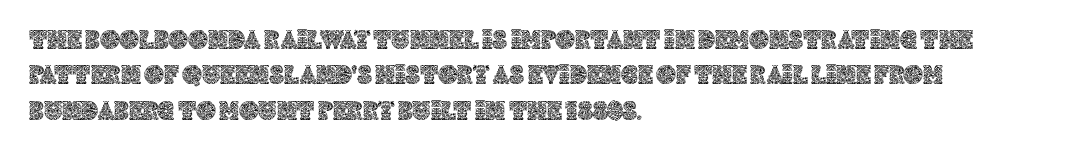
Q: Is the text italic (slanted)? A: No, it is upright.
Q: Is the text underlined? A: No.
Q: How is the paragraph aligned? A: Left-aligned.
Q: Is the spacing between letters normal or unusually wide? A: Normal.
Q: Is the spacing between lines tight, normal or loose? A: Normal.
